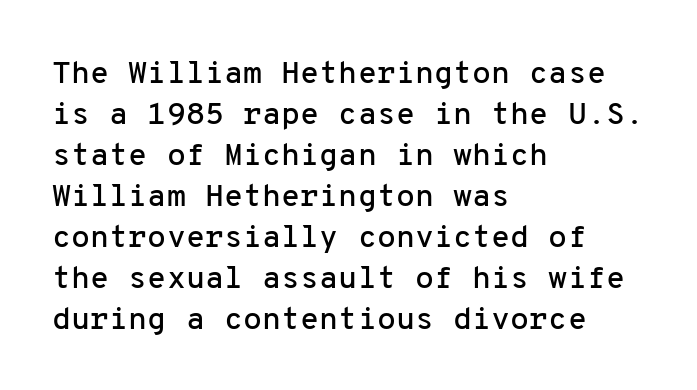
Q: Is the text italic (slanted)? A: No, it is upright.
Q: Is the typeface a serif or a sans-serif typeface? A: Sans-serif.
Q: Is the text underlined? A: No.
Q: How is the paragraph aligned? A: Left-aligned.
Q: Is the spacing between letters normal or unusually wide? A: Normal.
Q: Is the spacing between lines tight, normal or loose? A: Normal.
Q: Width (condensed, normal, or wide)? A: Normal.
Q: Stroke contrast? A: Low.
Q: x-height? A: Medium.
Q: Monospaced? A: Yes.
